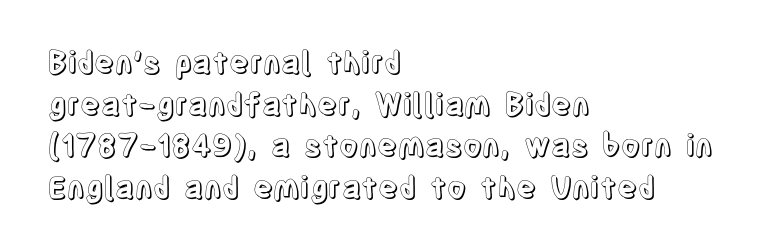
How would I describe the line gaps? Plain and ordinary. A typesetter would call this proportional, since set widths differ per character. Caption: multi-line text, flush left, ragged right. Observe the ordinary spacing: letters are neighbours, not strangers. In terms of posture, this sample is upright. A clean baseline with only descenders dipping below it.
